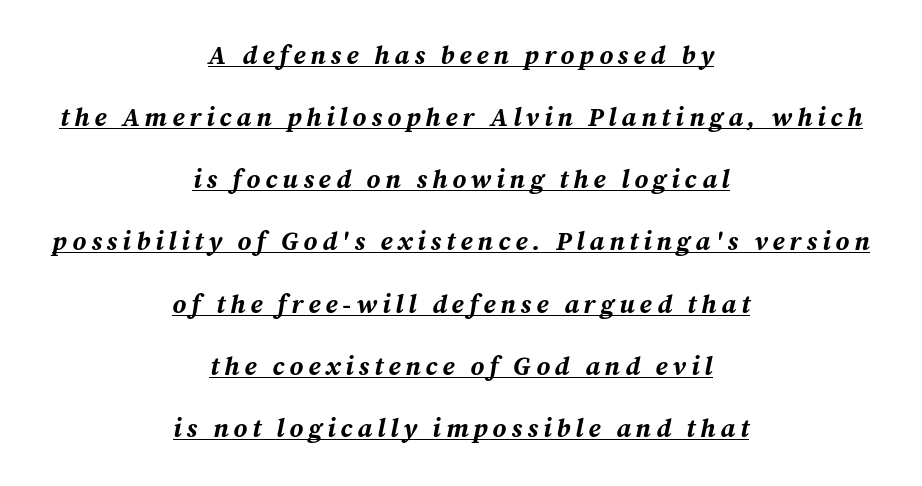
Leftover space on each line is divided equally before and after the words. Posture: slanted. What decoration does the sample have? An underline. These lines carry a lot of weight — the face is fully bold.
